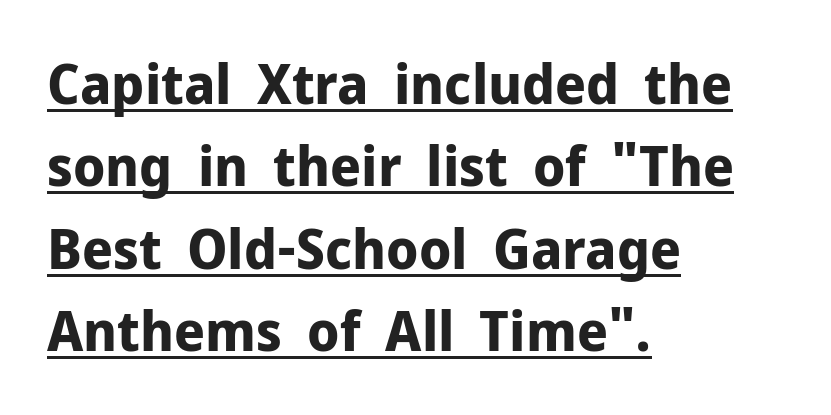
{"serif": "no", "italic": "no", "bold": "yes", "weight": "bold", "width": "normal", "stroke_contrast": "low", "x_height": "medium", "monospaced": "no", "underline": "yes", "align": "left", "line_spacing": "normal", "line_spacing_ratio": 1.47, "letter_spacing": "normal", "letter_spacing_em": 0.0, "glyph_px": 56}
